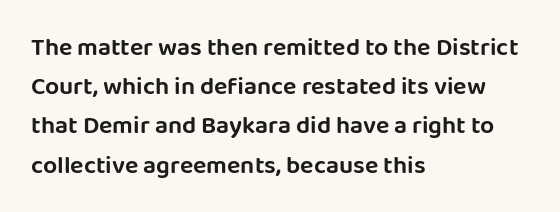
The foot of each line stays bare and open. Upright lettering throughout. Characters follow at the spacing the type designer built in. Line spacing here is normal.
